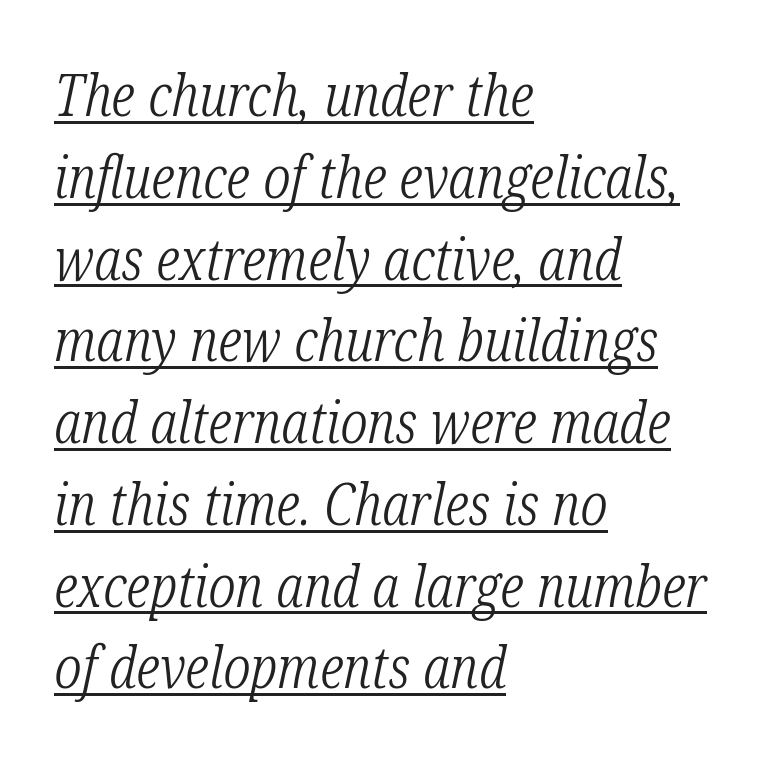
Each letter keeps its own natural width here, so spacing adapts to shape. Notice how a bar underscores the lettering throughout. A serif font was chosen for this passage. The rendering applies a slant to the glyphs. Compared with typical body copy, the letter spacing here is the same.
